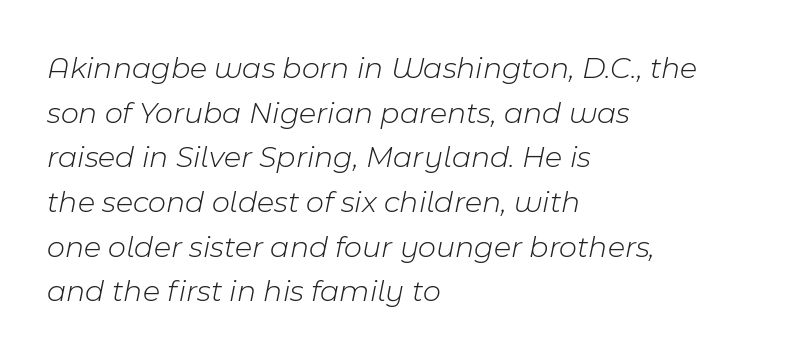
Q: Is the text bold? A: No.
Q: Is the text italic (slanted)? A: Yes, it leans right by about 11 degrees.
Q: Is the text underlined? A: No.
Q: How is the paragraph aligned? A: Left-aligned.
Q: Is the spacing between letters normal or unusually wide? A: Normal.
Q: Is the spacing between lines tight, normal or loose? A: Normal.
Q: Width (condensed, normal, or wide)? A: Normal.
Q: Stroke contrast? A: Low.
Q: x-height? A: Medium.
Q: Monospaced? A: No.
